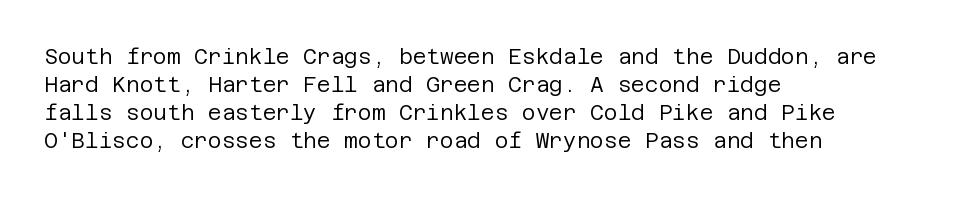
Q: Is the text bold? A: No.
Q: Is the text italic (slanted)? A: No, it is upright.
Q: Is the text underlined? A: No.
Q: How is the paragraph aligned? A: Left-aligned.
Q: Is the spacing between letters normal or unusually wide? A: Normal.
Q: Is the spacing between lines tight, normal or loose? A: Normal.
